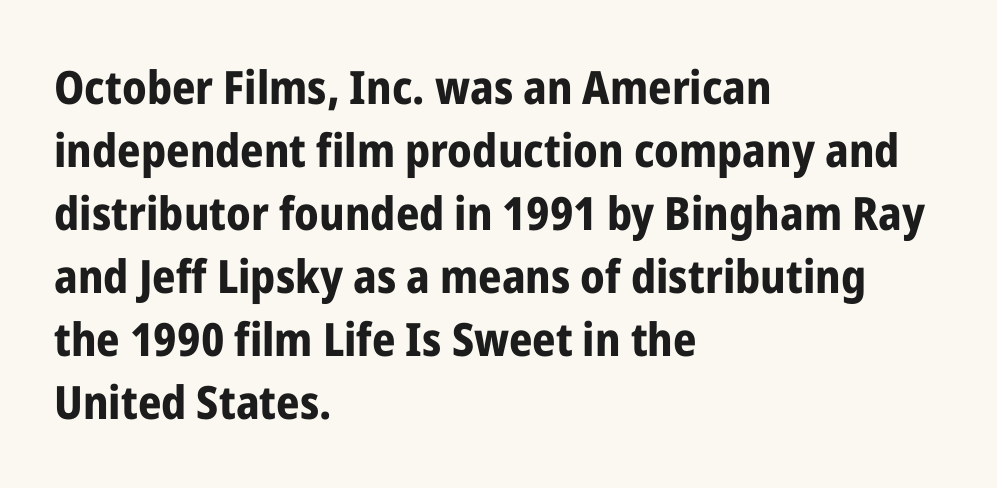
Q: Is the text bold? A: Yes.
Q: Is the text italic (slanted)? A: No, it is upright.
Q: Is the typeface a serif or a sans-serif typeface? A: Sans-serif.
Q: Is the text underlined? A: No.
Q: How is the paragraph aligned? A: Left-aligned.
Q: Is the spacing between letters normal or unusually wide? A: Normal.
Q: Is the spacing between lines tight, normal or loose? A: Normal.
Q: Width (condensed, normal, or wide)? A: Condensed.
Q: Stroke contrast? A: Low.
Q: x-height? A: Medium.
Q: Monospaced? A: No.
